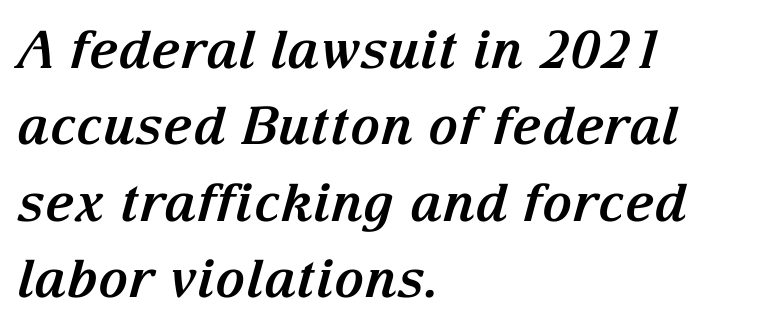
{"serif": "yes", "italic": "yes", "lean": "right", "slant_degrees": 15, "bold": "yes", "weight": "bold", "width": "normal", "stroke_contrast": "medium", "x_height": "medium", "monospaced": "no", "underline": "no", "align": "left", "line_spacing": "normal", "line_spacing_ratio": 1.47, "letter_spacing": "normal", "letter_spacing_em": 0.0, "glyph_px": 52}
